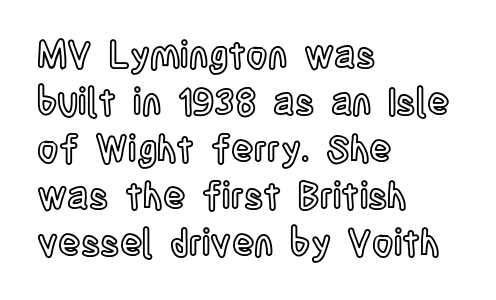
The image shows 37 px condensed type, upright; set left-aligned, normal line spacing (1.27x), normal letter spacing, not underlined; a large x-height.
